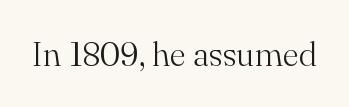
{"serif": "yes", "italic": "no", "bold": "no", "weight": "light", "width": "normal", "stroke_contrast": "medium", "x_height": "small", "monospaced": "no", "underline": "no", "letter_spacing": "normal", "letter_spacing_em": 0.0, "glyph_px": 34}
